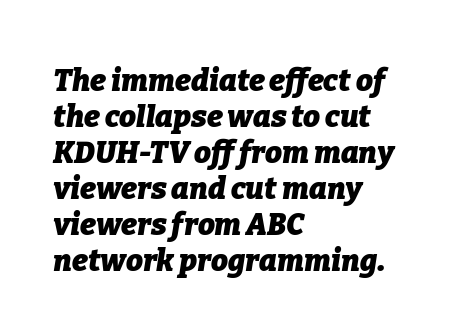
The image shows 30 px heavy type, italic (leaning right); set left-aligned, line spacing 1.2x, normal letter spacing, not underlined; low stroke contrast and a medium x-height.
